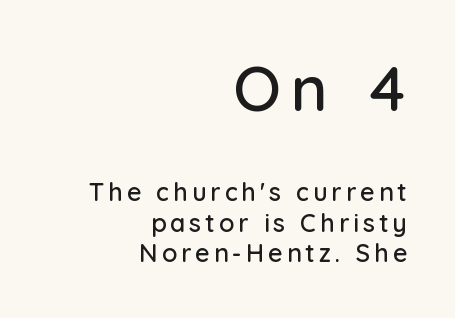
Q: Is the text italic (slanted)? A: No, it is upright.
Q: Is the typeface a serif or a sans-serif typeface? A: Sans-serif.
Q: Is the text underlined? A: No.
Q: How is the paragraph aligned? A: Right-aligned.
Q: Which block of text is set in a larger size, the first (top) or the second (bottom)? A: The first (top) one.
Q: Width (condensed, normal, or wide)? A: Normal.
Q: Stroke contrast? A: Low.
Q: x-height? A: Medium.
Q: Monospaced? A: No.
